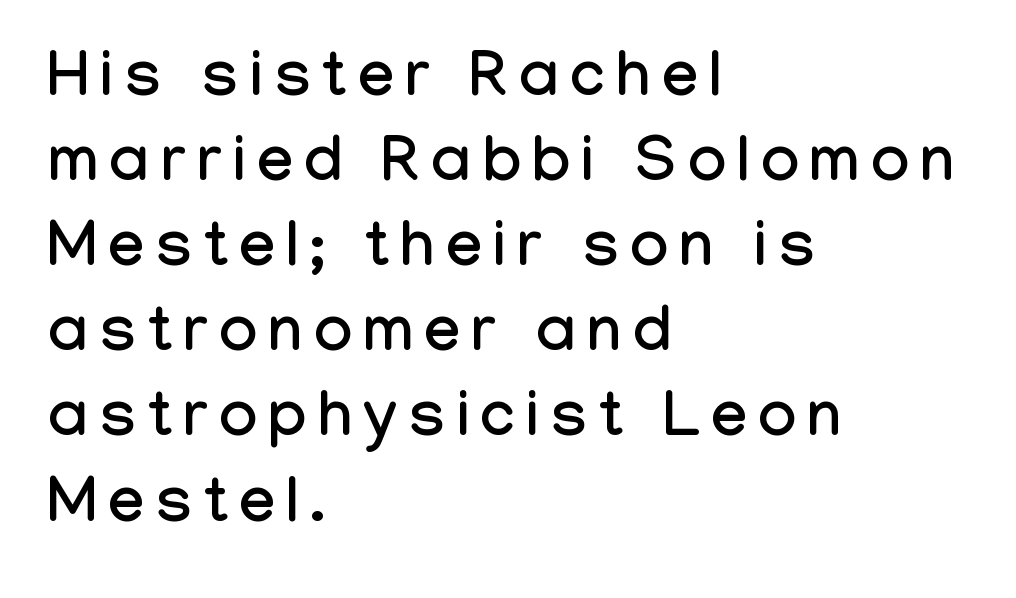
Q: Is the text italic (slanted)? A: No, it is upright.
Q: Is the typeface a serif or a sans-serif typeface? A: Sans-serif.
Q: Is the text underlined? A: No.
Q: How is the paragraph aligned? A: Left-aligned.
Q: Is the spacing between lines tight, normal or loose? A: Normal.
Q: Width (condensed, normal, or wide)? A: Condensed.
Q: Stroke contrast? A: Low.
Q: x-height? A: Medium.
Q: Monospaced? A: No.
